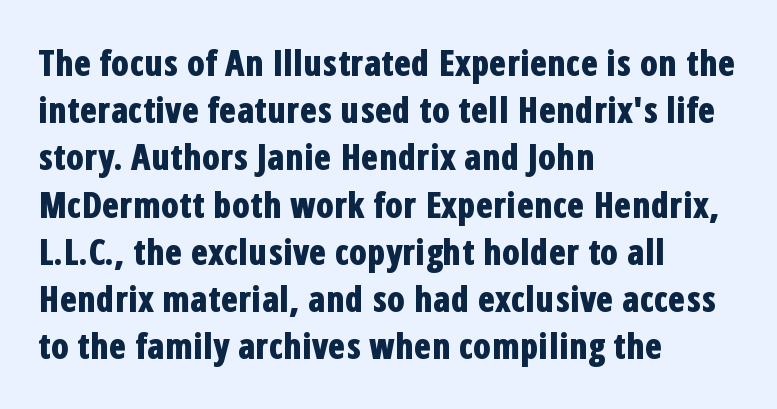
Each letter keeps its own natural width here, so spacing adapts to shape. Notice how the stems are strictly vertical — no italics here. Horizontally, the lines are justified to the leading edge only. The line texture is even and compact thanks to regular tracking. Nobody drew a line under any word here. Normally led — the rows are evenly, conventionally spaced.
